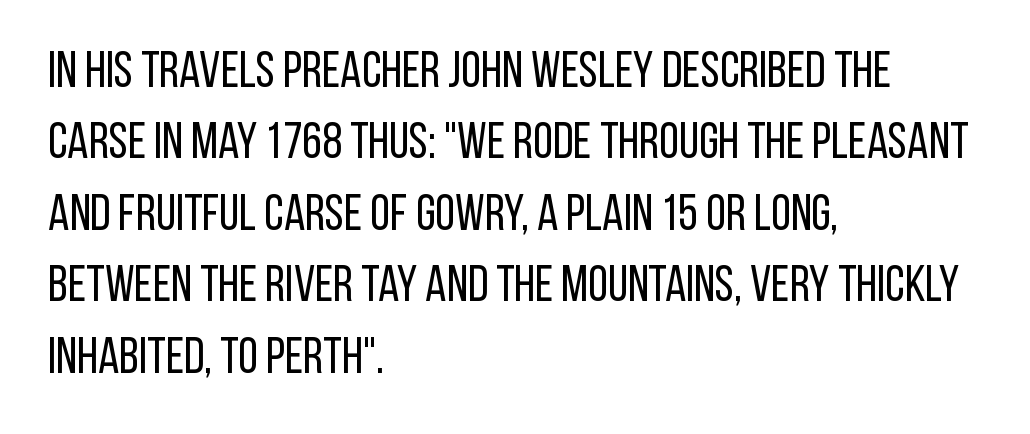
Q: Is the text bold? A: No.
Q: Is the text italic (slanted)? A: No, it is upright.
Q: Is the typeface a serif or a sans-serif typeface? A: Sans-serif.
Q: Is the text underlined? A: No.
Q: How is the paragraph aligned? A: Left-aligned.
Q: Is the spacing between letters normal or unusually wide? A: Normal.
Q: Is the spacing between lines tight, normal or loose? A: Normal.
Q: Width (condensed, normal, or wide)? A: Condensed.
Q: Stroke contrast? A: Low.
Q: x-height? A: Large.
Q: Monospaced? A: No.
